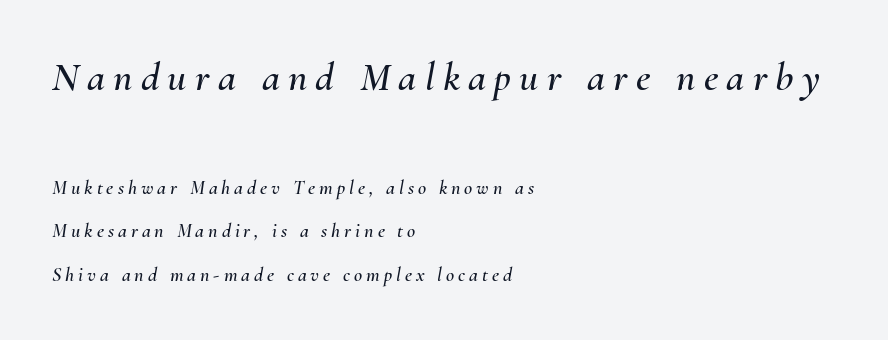
{"italic": "yes", "lean": "right", "slant_degrees": 10, "width": "normal", "stroke_contrast": "medium", "x_height": "small", "monospaced": "no", "underline": "no", "align": "left", "line_spacing": "loose", "line_spacing_ratio": 2.19, "letter_spacing": "wide", "letter_spacing_em": 0.2, "larger_block": "first", "size_ratio": 2.05, "glyph_px": 41}
